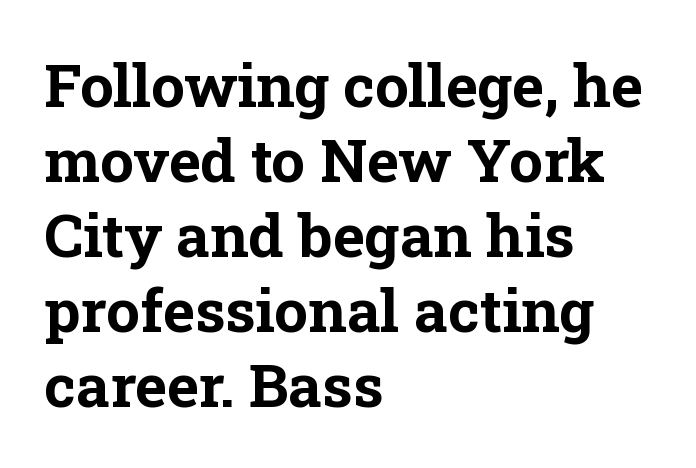
The text was rendered using a seriffed face with decorative stroke endings. The letters advance in unequal steps, a hallmark of proportional type. A typesetter would call this leading conventional body-copy spacing. This is roman type, the default non-slanted kind. Set as a true bold cut, around the 700 mark. Line starts are locked; line ends wander.
